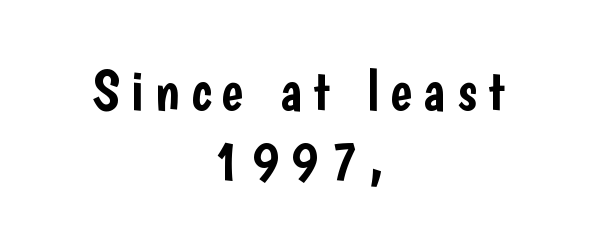
The image shows 58 px condensed sans-serif type, upright; set centered, line spacing 1.21x, not underlined; low stroke contrast and a medium x-height.
